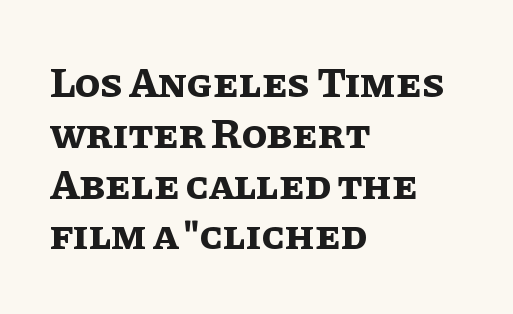
Is there any slant? The stems are plumb. Standard letterfit; no display-style spreading of the glyphs. The letters are bold, with thick, heavy strokes. Here the designer chose a conventional face with non-uniform glyph widths. Decoration check: the copy has no underline.
